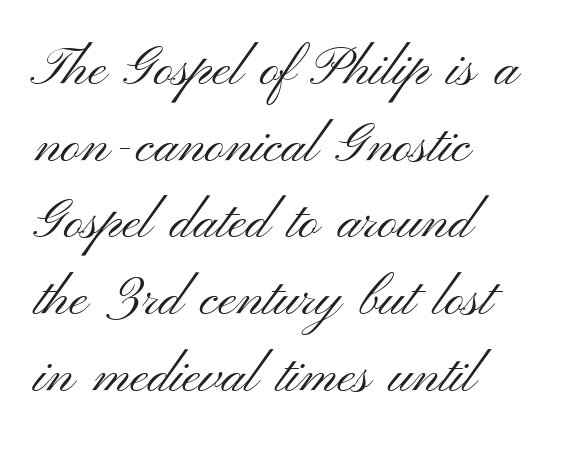
The image shows 54 px light, wide sans-serif type; set left-aligned, normal line spacing (1.42x), normal letter spacing, not underlined; medium stroke contrast and a small x-height.
